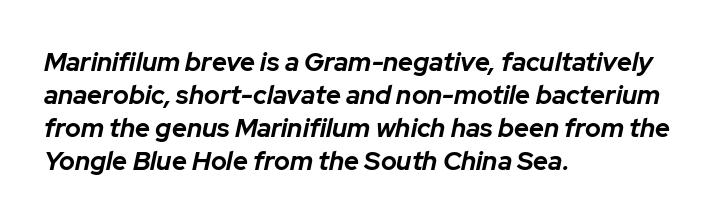
Vertical spacing — default. Between one letter and the next there's only the usual sliver of space. Characters are canted at an angle relative to the baseline's perpendicular. The string is rendered with underlining switched off.
